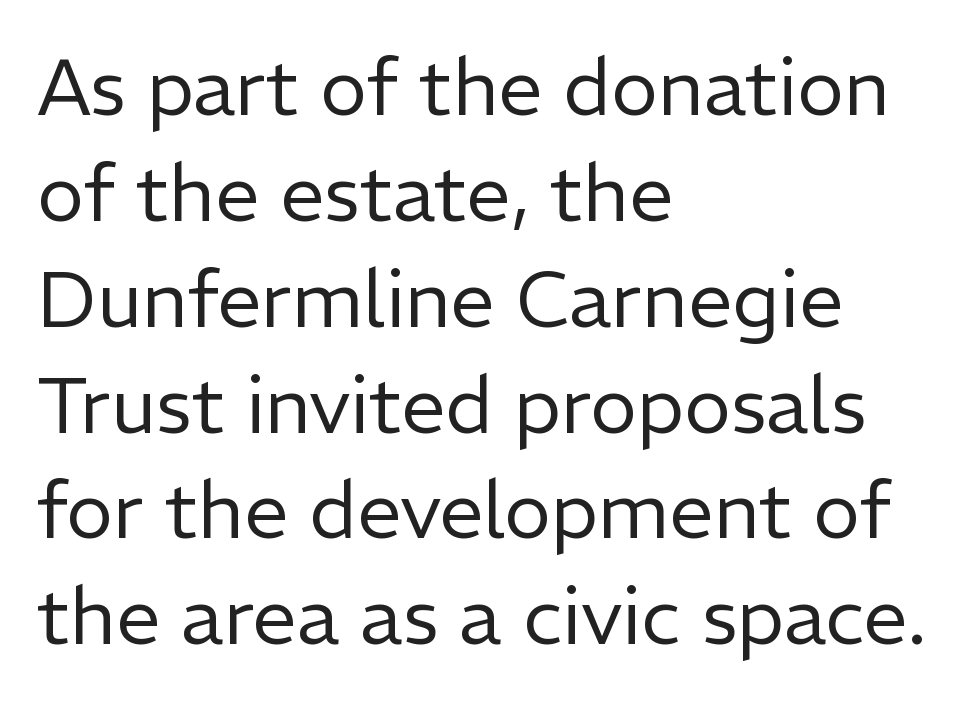
The image shows 79 px regular-weight sans-serif type, upright; set left-aligned, normal line spacing (1.34x), normal letter spacing, not underlined; low stroke contrast and a medium x-height.
